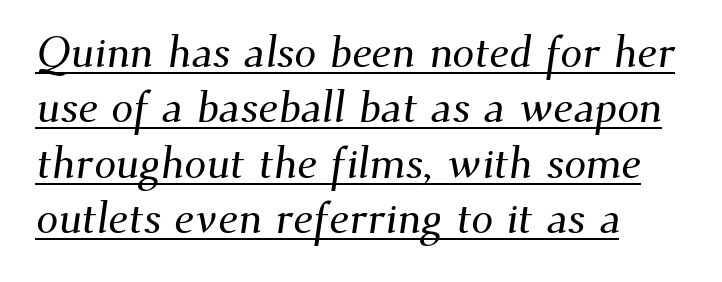
In terms of leading, this rendering sits right in the middle. How are the letters spaced? Ordinarily, with no added tracking. Each line of the rendering has a horizontal stroke beneath the glyphs. The designer went with a serif here, giving each stem small feet.
